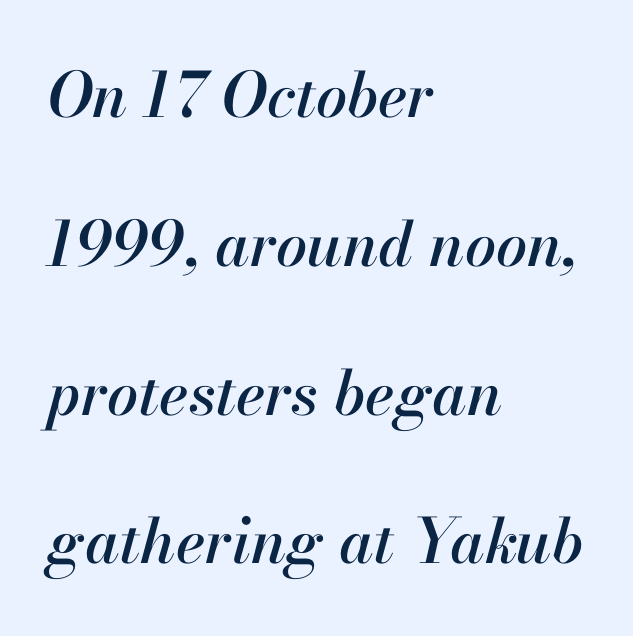
Typeset ragged right — the left edge is the straight one. A typesetter would call this leading open, well beyond the default. How are the letters spaced? Ordinarily, with no added tracking. The rendering uses natural spacing where letterforms have individual widths.
